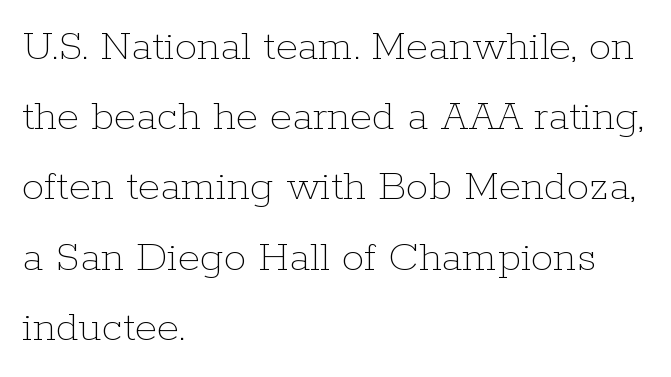
The image shows 45 px thin type, upright; set left-aligned, normal line spacing (1.56x), normal letter spacing, not underlined; low stroke contrast and a medium x-height.
